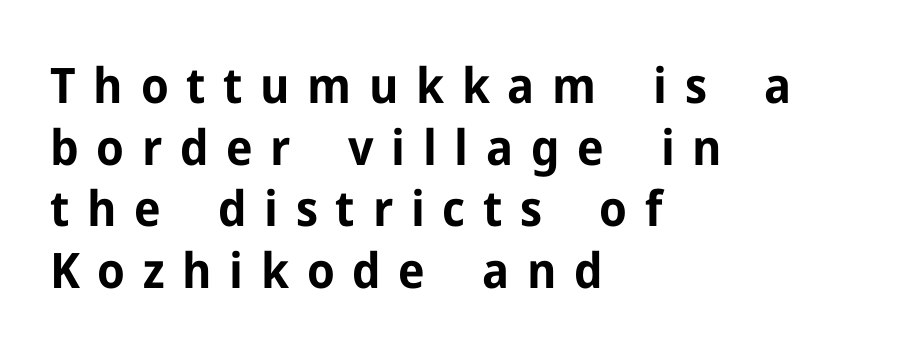
The lettering stays uniformly vertical, giving the passage a roman look. These lines are composed in type without serifs. The face used here is proportionally spaced, like ordinary book or web type. The area under the type is left untouched. Weight: bold.
